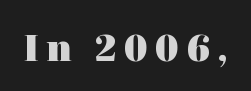
Q: Is the text bold? A: Yes.
Q: Is the text italic (slanted)? A: No, it is upright.
Q: Is the typeface a serif or a sans-serif typeface? A: Serif.
Q: Is the text underlined? A: No.
Q: Is the spacing between letters normal or unusually wide? A: Unusually wide.
Q: Width (condensed, normal, or wide)? A: Normal.
Q: Stroke contrast? A: High.
Q: x-height? A: Medium.
Q: Monospaced? A: No.
